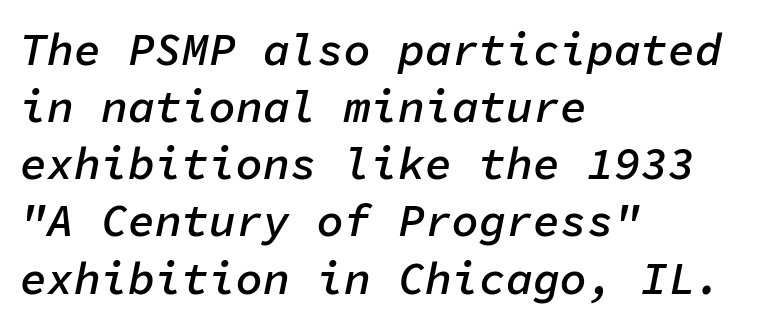
Q: Is the text bold? A: Semi-bold.
Q: Is the text italic (slanted)? A: Yes, it leans right by about 11 degrees.
Q: Is the text underlined? A: No.
Q: How is the paragraph aligned? A: Left-aligned.
Q: Is the spacing between letters normal or unusually wide? A: Normal.
Q: Is the spacing between lines tight, normal or loose? A: Normal.
Q: Width (condensed, normal, or wide)? A: Normal.
Q: Stroke contrast? A: Low.
Q: x-height? A: Medium.
Q: Monospaced? A: Yes.
